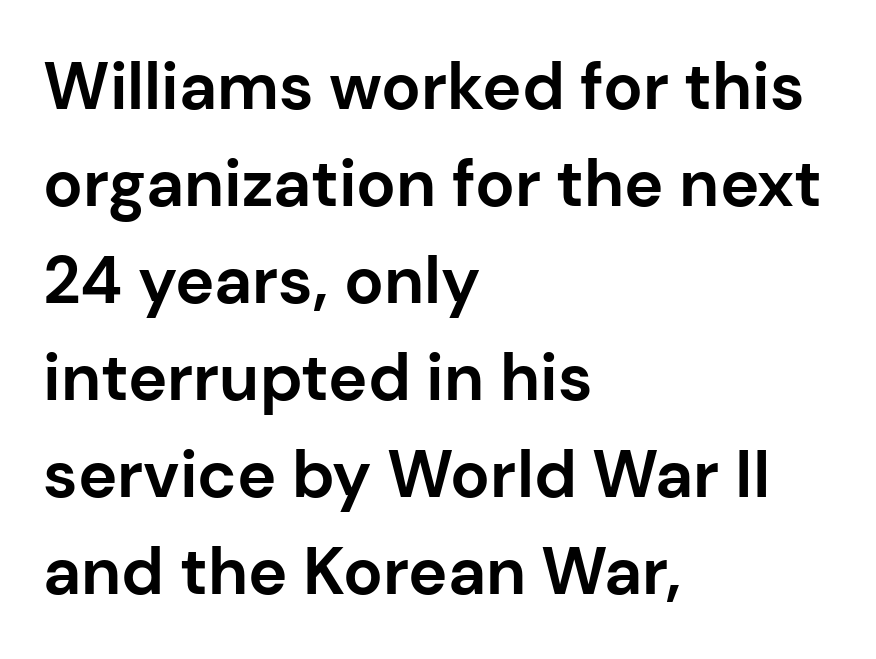
{"serif": "no", "italic": "no", "bold": "yes", "weight": "bold", "width": "normal", "stroke_contrast": "low", "x_height": "medium", "monospaced": "no", "underline": "no", "align": "left", "line_spacing": "normal", "line_spacing_ratio": 1.47, "letter_spacing": "normal", "letter_spacing_em": 0.0, "glyph_px": 66}
